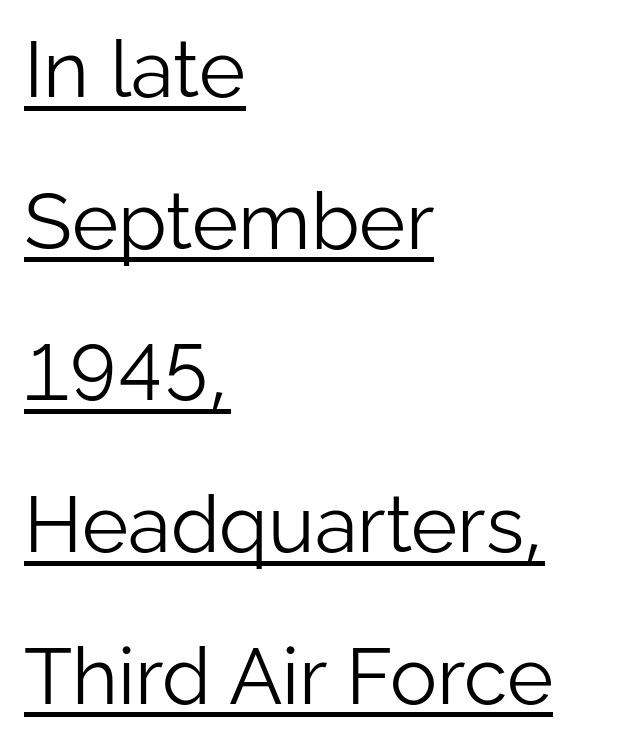
Which margin do the lines hug? The left one — the right edge is uneven. The passage shown is typeset with a sans-serif family. Proportional: the letters do not fall into vertical columns. Notice how a bar underscores the lettering throughout.
